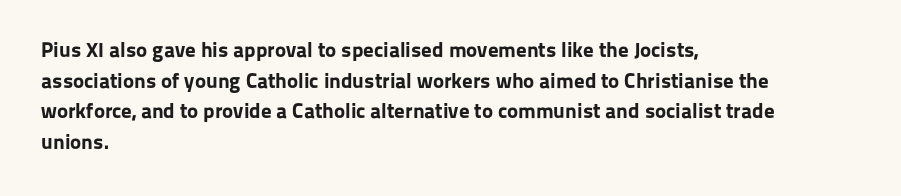
The image shows 21 px bold type, upright; set left-aligned, normal line spacing (1.46x), normal letter spacing, not underlined.
